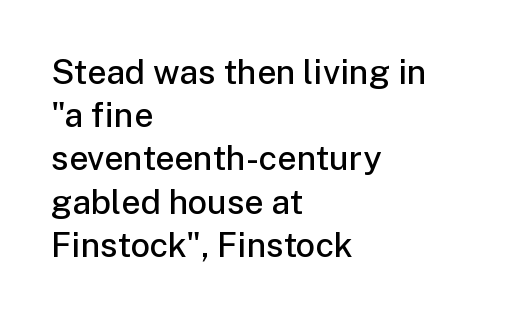
Q: Is the text bold? A: Semi-bold.
Q: Is the text italic (slanted)? A: No, it is upright.
Q: Is the typeface a serif or a sans-serif typeface? A: Sans-serif.
Q: Is the text underlined? A: No.
Q: How is the paragraph aligned? A: Left-aligned.
Q: Is the spacing between letters normal or unusually wide? A: Normal.
Q: Is the spacing between lines tight, normal or loose? A: Normal.
Q: Width (condensed, normal, or wide)? A: Normal.
Q: Stroke contrast? A: Low.
Q: x-height? A: Medium.
Q: Monospaced? A: No.
